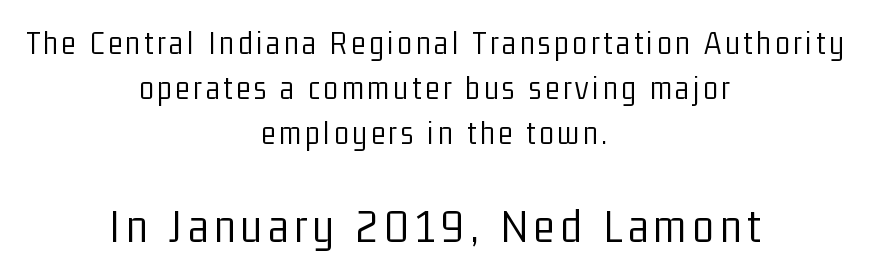
{"serif": "no", "italic": "no", "bold": "no", "weight": "light", "width": "condensed", "stroke_contrast": "low", "x_height": "medium", "monospaced": "no", "underline": "no", "align": "center", "line_spacing": "normal", "line_spacing_ratio": 1.36, "larger_block": "second", "size_ratio": 1.48, "glyph_px": 49}
